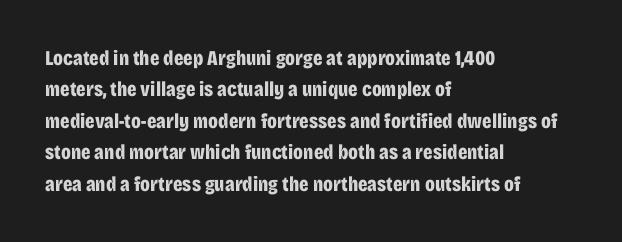
Q: Is the text bold? A: Yes.
Q: Is the text italic (slanted)? A: No, it is upright.
Q: Is the text underlined? A: No.
Q: How is the paragraph aligned? A: Left-aligned.
Q: Is the spacing between letters normal or unusually wide? A: Normal.
Q: Is the spacing between lines tight, normal or loose? A: Normal.
